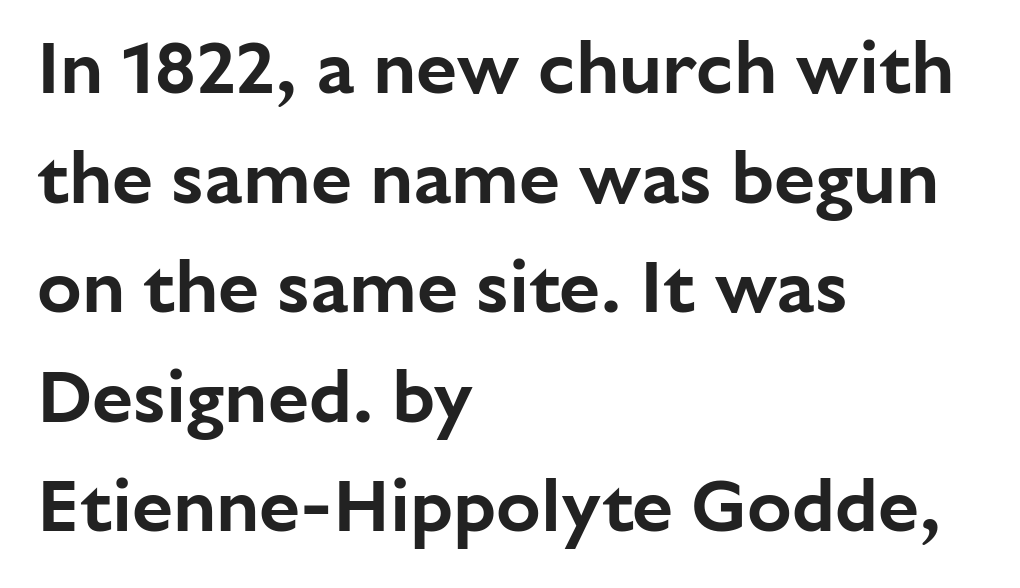
{"serif": "no", "italic": "no", "width": "normal", "stroke_contrast": "low", "x_height": "medium", "monospaced": "no", "underline": "no", "align": "left", "line_spacing": "normal", "line_spacing_ratio": 1.48, "letter_spacing": "normal", "letter_spacing_em": 0.0, "glyph_px": 74}
